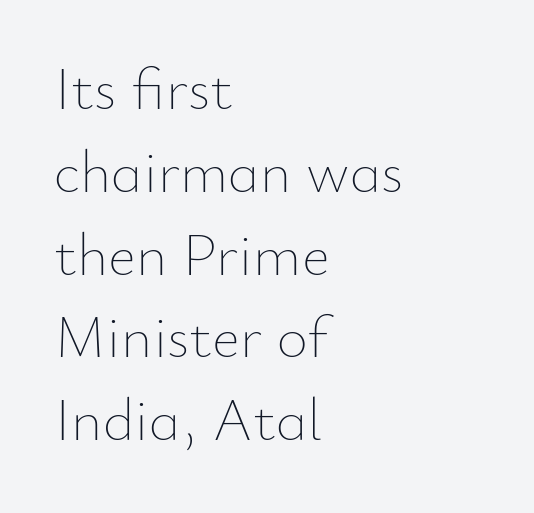
{"italic": "no", "bold": "no", "weight": "thin", "width": "normal", "stroke_contrast": "low", "x_height": "small", "monospaced": "no", "underline": "no", "align": "left", "line_spacing": "normal", "line_spacing_ratio": 1.38, "letter_spacing": "normal", "letter_spacing_em": 0.0, "glyph_px": 60}
